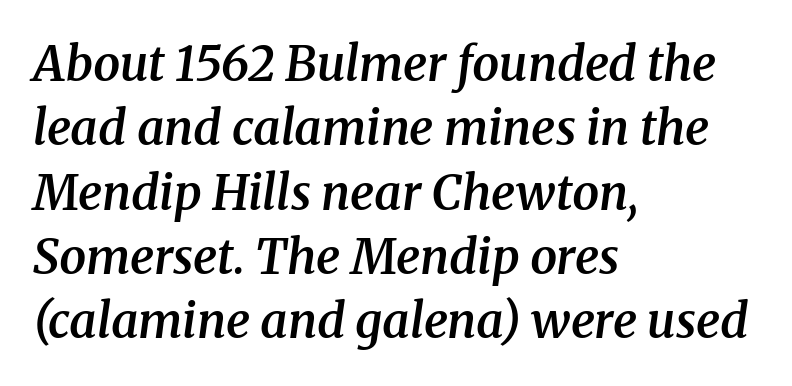
The image shows 48 px semibold serif type, italic (leaning right); set left-aligned, normal line spacing (1.34x), normal letter spacing, not underlined; medium stroke contrast and a medium x-height.
